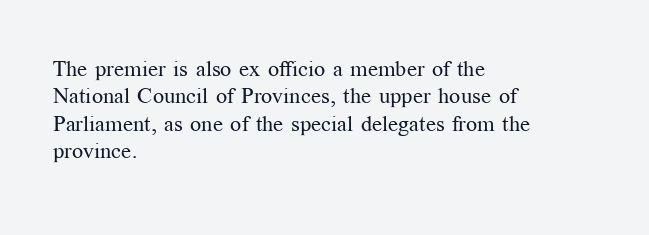
{"italic": "no", "bold": "no", "underline": "no", "align": "left", "line_spacing": "normal", "line_spacing_ratio": 1.25, "letter_spacing": "normal", "letter_spacing_em": 0.0, "glyph_px": 22}
